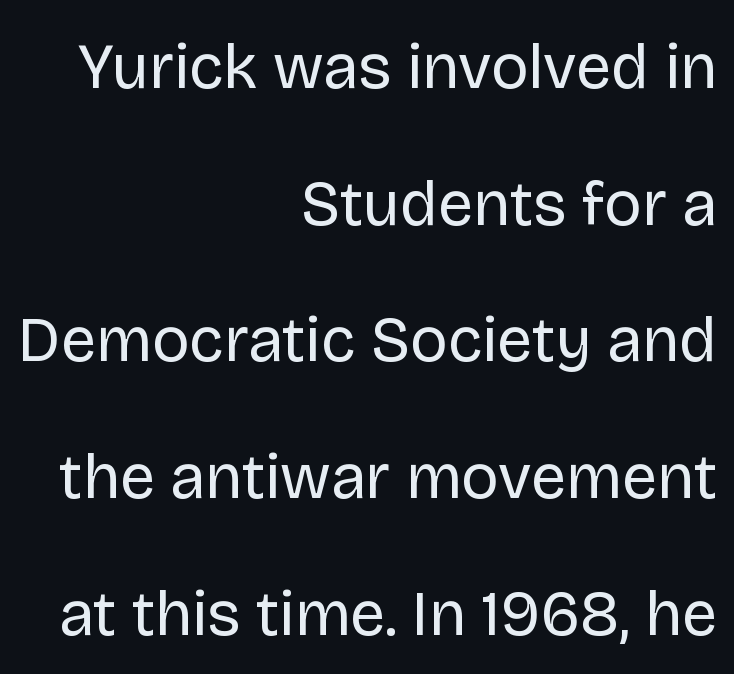
Q: Is the text bold? A: No.
Q: Is the text italic (slanted)? A: No, it is upright.
Q: Is the typeface a serif or a sans-serif typeface? A: Sans-serif.
Q: Is the text underlined? A: No.
Q: How is the paragraph aligned? A: Right-aligned.
Q: Is the spacing between letters normal or unusually wide? A: Normal.
Q: Is the spacing between lines tight, normal or loose? A: Loose.
Q: Width (condensed, normal, or wide)? A: Normal.
Q: Stroke contrast? A: Low.
Q: x-height? A: Large.
Q: Monospaced? A: No.
